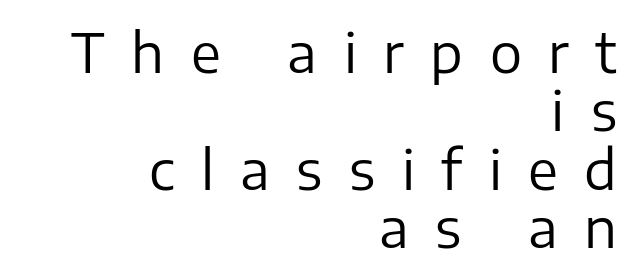
Q: Is the text bold? A: No.
Q: Is the text italic (slanted)? A: No, it is upright.
Q: Is the typeface a serif or a sans-serif typeface? A: Sans-serif.
Q: Is the text underlined? A: No.
Q: How is the paragraph aligned? A: Right-aligned.
Q: Is the spacing between letters normal or unusually wide? A: Unusually wide.
Q: Is the spacing between lines tight, normal or loose? A: Tight.
Q: Width (condensed, normal, or wide)? A: Normal.
Q: Stroke contrast? A: Low.
Q: x-height? A: Medium.
Q: Monospaced? A: No.
